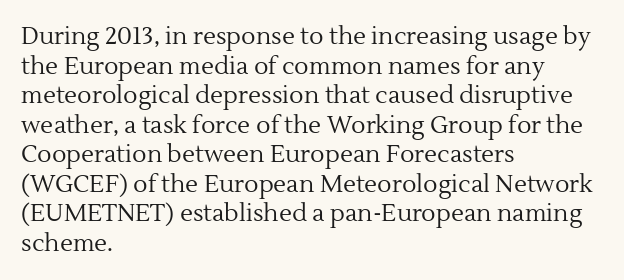
Q: Is the text bold? A: No.
Q: Is the text italic (slanted)? A: No, it is upright.
Q: Is the text underlined? A: No.
Q: How is the paragraph aligned? A: Left-aligned.
Q: Is the spacing between letters normal or unusually wide? A: Normal.
